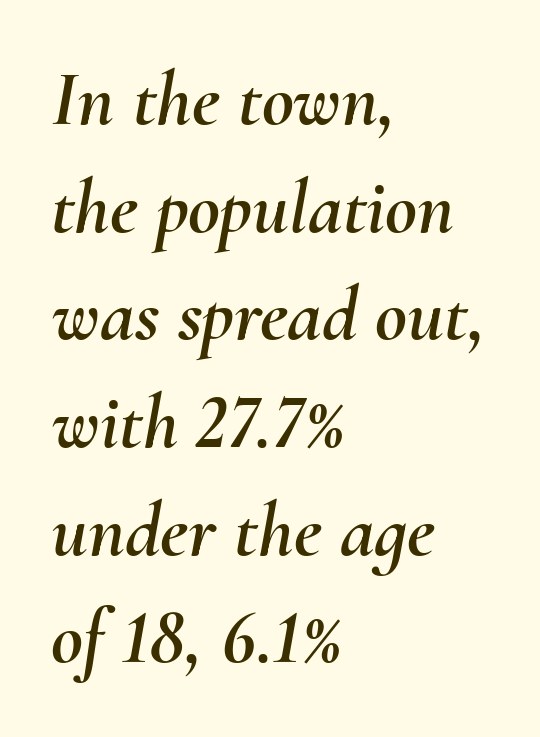
You could not count columns in this text — the font is proportionally spaced. Students, note that the glyphs here touch the page at normal intervals. Compared with typical paragraphs, the rows here are spaced about the same. This sample uses an oblique cut, with every glyph tilted off the vertical. A clean baseline with only descenders dipping below it. Horizontally, the lines are justified to the leading edge only.
